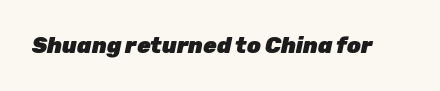
The image shows 22 px bold type, italic (leaning right); set normal letter spacing, not underlined.
